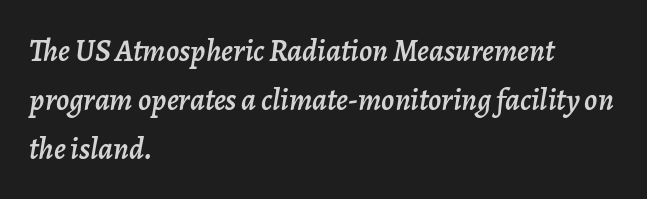
{"italic": "yes", "lean": "right", "slant_degrees": 7, "width": "normal", "stroke_contrast": "low", "x_height": "medium", "monospaced": "no", "underline": "no", "align": "left", "line_spacing": "normal", "line_spacing_ratio": 1.58, "letter_spacing": "normal", "letter_spacing_em": 0.0, "glyph_px": 31}
